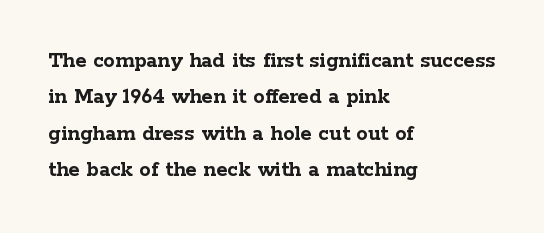
Q: Is the text bold? A: Yes.
Q: Is the text italic (slanted)? A: No, it is upright.
Q: Is the text underlined? A: No.
Q: How is the paragraph aligned? A: Left-aligned.
Q: Is the spacing between letters normal or unusually wide? A: Normal.
Q: Is the spacing between lines tight, normal or loose? A: Normal.
